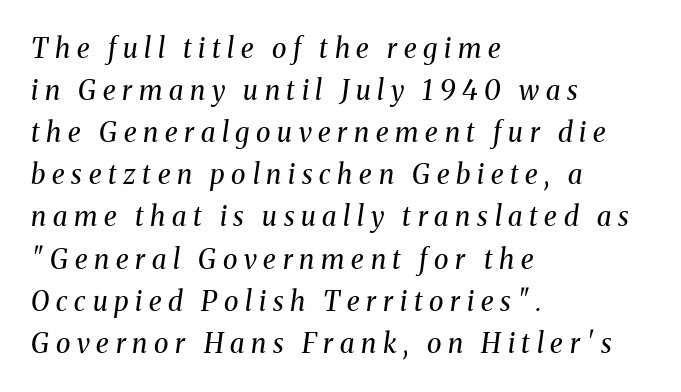
Q: Is the text bold? A: No.
Q: Is the text italic (slanted)? A: Yes, it leans right by about 8 degrees.
Q: Is the text underlined? A: No.
Q: How is the paragraph aligned? A: Left-aligned.
Q: Is the spacing between letters normal or unusually wide? A: Unusually wide.
Q: Is the spacing between lines tight, normal or loose? A: Normal.
